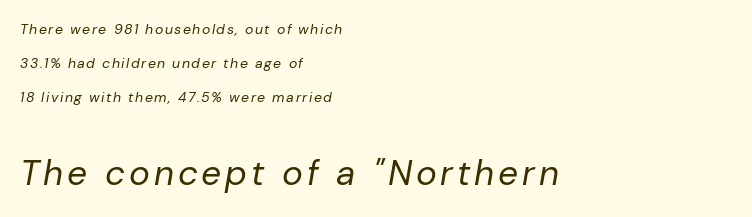
{"italic": "yes", "lean": "right", "slant_degrees": 10, "bold": "no", "weight": "regular", "width": "normal", "stroke_contrast": "low", "x_height": "medium", "monospaced": "no", "underline": "no", "align": "left", "line_spacing": "loose", "line_spacing_ratio": 2.43, "larger_block": "second", "size_ratio": 2.5, "glyph_px": 35}
